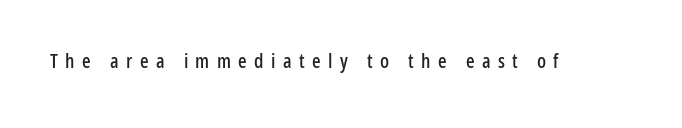
Q: Is the text italic (slanted)? A: No, it is upright.
Q: Is the text underlined? A: No.
Q: Is the spacing between letters normal or unusually wide? A: Unusually wide.
